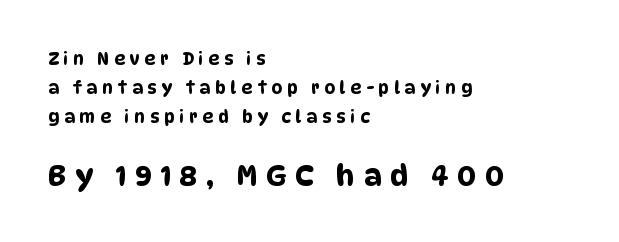
The image shows 29 px condensed sans-serif type; set left-aligned, line spacing 1.71x, unusually wide letter spacing (+0.29 em), not underlined; the second (bottom) block is 1.71x larger; low stroke contrast and a large x-height.
